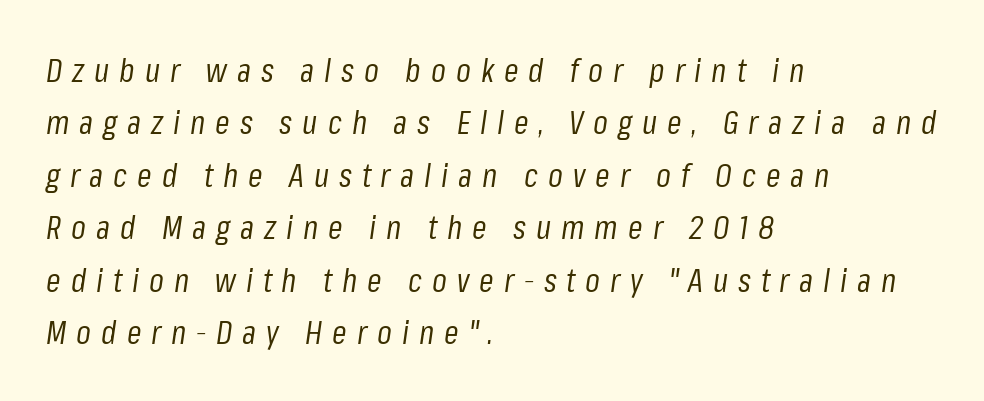
Varying glyph widths throughout — classic text-font behaviour. The face looks like a standard text weight, possibly lighter. Teacher's note: observe the even left margin — that is flush-left alignment. The baseline area is clear.
